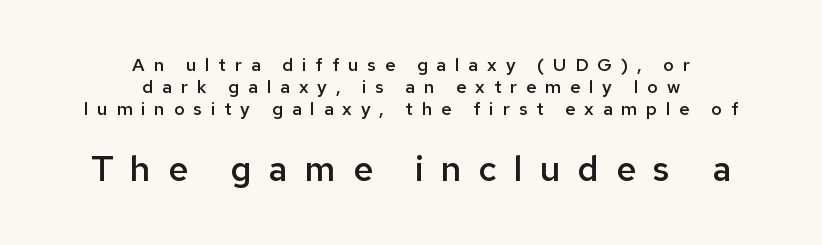
The image shows 35 px semibold sans-serif type, upright; set centered, line spacing 1.21x, unusually wide letter spacing (+0.49 em), not underlined; the second (bottom) block is 1.94x larger; low stroke contrast and a medium x-height.
